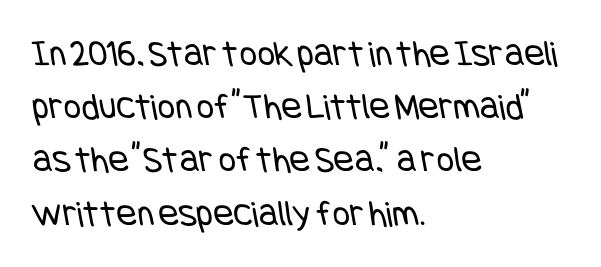
{"serif": "no", "bold": "no", "weight": "regular", "width": "condensed", "stroke_contrast": "low", "x_height": "large", "underline": "no", "align": "left", "line_spacing": "normal", "line_spacing_ratio": 1.4, "letter_spacing": "normal", "letter_spacing_em": 0.0, "glyph_px": 38}
